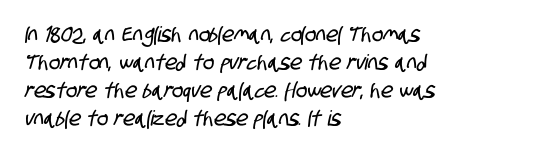
{"underline": "no", "align": "left", "line_spacing": "normal", "line_spacing_ratio": 1.33, "letter_spacing": "normal", "letter_spacing_em": 0.0, "glyph_px": 21}
